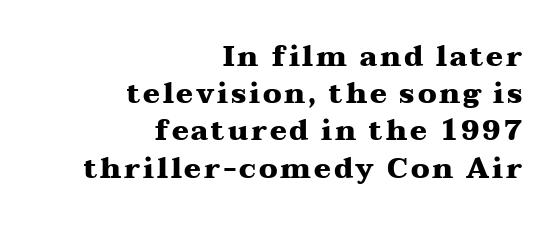
The image shows 28 px heavy, wide serif type, upright; set right-aligned, normal line spacing (1.33x), not underlined; medium stroke contrast and a medium x-height.
